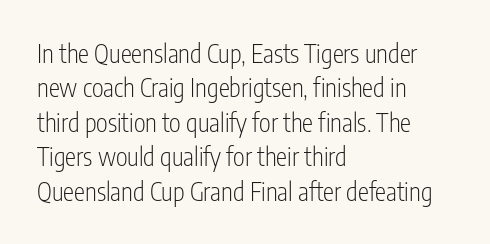
Spacing between characters is what you'd get straight out of the box. The passage shown is not underscored anywhere. The lines in this sample share a left origin and differ only in where they stop. The lines sit at an ordinary, default distance from one another. Is the type heavy? It reads as light-to-regular instead.
